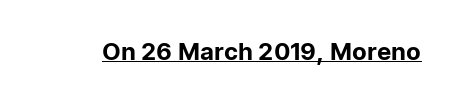
Default kerning and tracking; the words read as compact shapes. Notice how the stems are strictly vertical — no italics here. The glyphs are accompanied by a horizontal stroke just below them.
